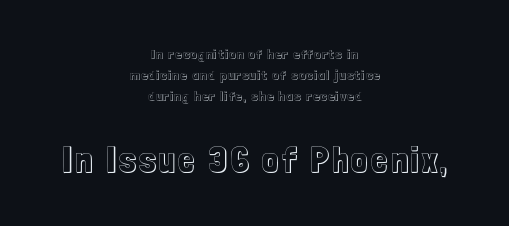
{"italic": "no", "width": "condensed", "x_height": "medium", "monospaced": "no", "underline": "no", "align": "center", "line_spacing": "normal", "line_spacing_ratio": 1.5, "larger_block": "second", "size_ratio": 2.57, "glyph_px": 36}
